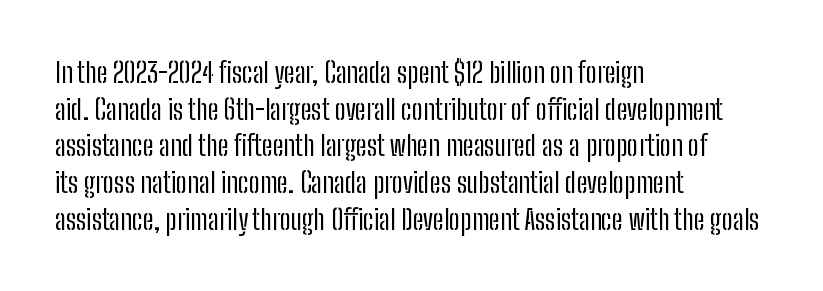
All the whitespace from short lines collects on the right. You can tell from the bare stems that sans-serif type was used. Do the characters align in a grid? No, the font is proportional. Nothing heavy about these letters — not bold at all. Descenders hang freely into open space. In terms of leading, this rendering sits right in the middle.
